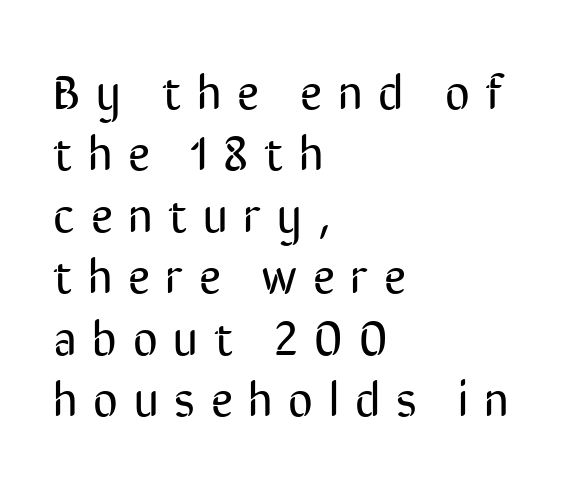
{"serif": "no", "italic": "no", "bold": "no", "weight": "regular", "width": "condensed", "stroke_contrast": "low", "x_height": "medium", "monospaced": "no", "underline": "no", "align": "left", "line_spacing": "normal", "line_spacing_ratio": 1.28, "letter_spacing": "wide", "letter_spacing_em": 0.33, "glyph_px": 48}
